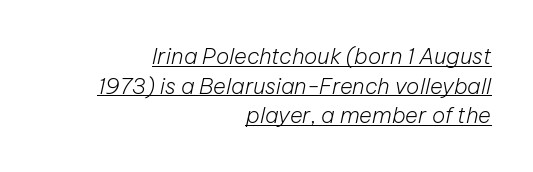
Typeset ragged left — the right edge is the straight one. Slant detected: the letters are inclined. The glyphs are accompanied by a horizontal stroke just below them. Heaviness? Minimal to ordinary, like unemphasized prose. The line-height multiplier appears to be the usual default. The type is set solid horizontally, with unmodified tracking.
